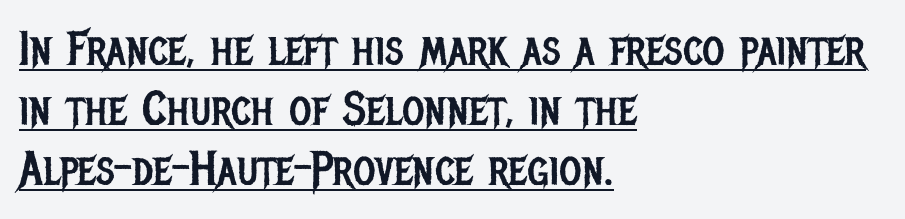
The image shows 48 px regular-weight, condensed sans-serif type, upright; set left-aligned, normal line spacing (1.25x), normal letter spacing, underlined; low stroke contrast and a large x-height.
